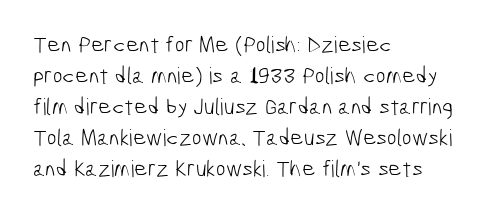
The vertical gap from one line to the next is medium. The letterforms sit at book weight or below. Underline: absent. All the whitespace from short lines collects on the right. The type is set solid horizontally, with unmodified tracking.
